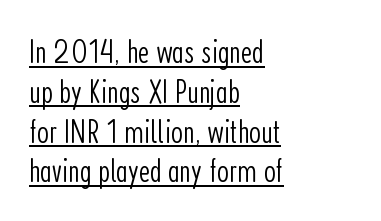
Q: Is the text bold? A: No.
Q: Is the text italic (slanted)? A: No, it is upright.
Q: Is the typeface a serif or a sans-serif typeface? A: Sans-serif.
Q: Is the text underlined? A: Yes.
Q: How is the paragraph aligned? A: Left-aligned.
Q: Is the spacing between letters normal or unusually wide? A: Normal.
Q: Width (condensed, normal, or wide)? A: Condensed.
Q: Stroke contrast? A: Low.
Q: x-height? A: Medium.
Q: Monospaced? A: No.
